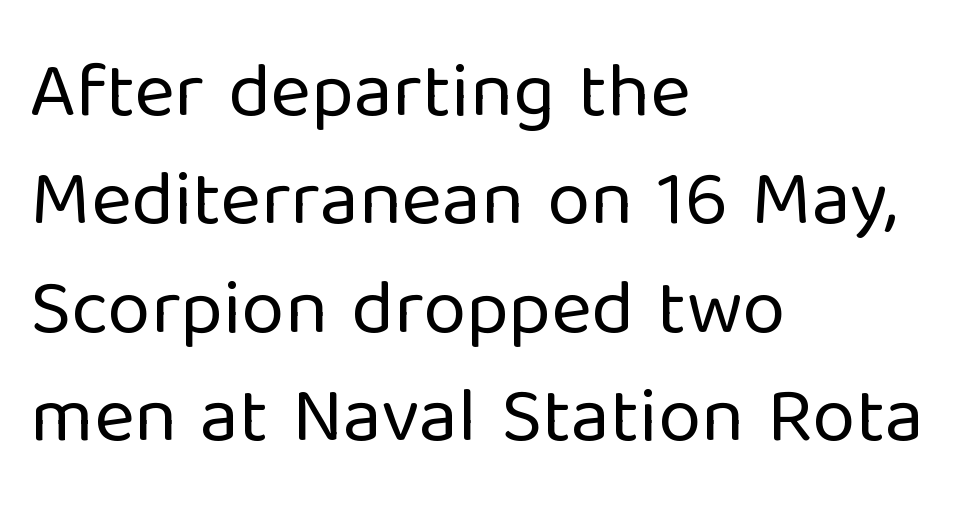
Letter spacing: default. Weight: regular or lighter. The designer went with a sans here, leaving each stem footless. The zone under the glyphs is completely vacant. Horizontally, the lines are justified to the leading edge only.
